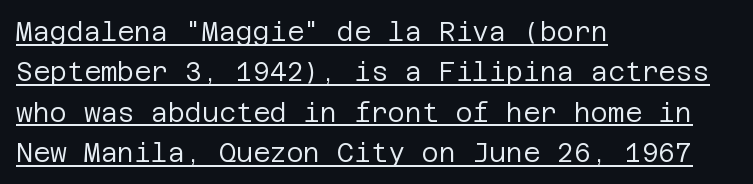
{"italic": "no", "bold": "no", "underline": "yes", "align": "left", "line_spacing": "normal", "line_spacing_ratio": 1.55, "letter_spacing": "normal", "letter_spacing_em": 0.0, "glyph_px": 26}
